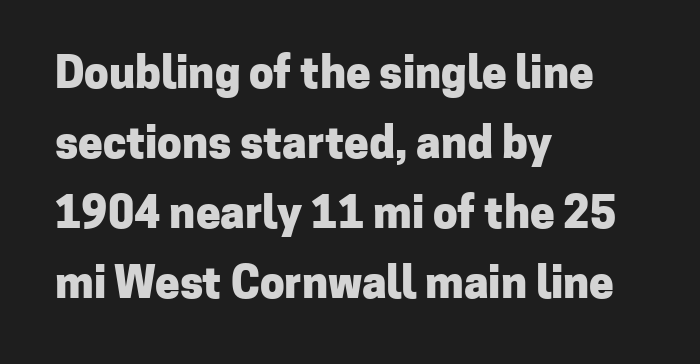
Q: Is the text bold? A: Yes.
Q: Is the text italic (slanted)? A: No, it is upright.
Q: Is the typeface a serif or a sans-serif typeface? A: Sans-serif.
Q: Is the text underlined? A: No.
Q: How is the paragraph aligned? A: Left-aligned.
Q: Is the spacing between letters normal or unusually wide? A: Normal.
Q: Is the spacing between lines tight, normal or loose? A: Normal.
Q: Width (condensed, normal, or wide)? A: Normal.
Q: Stroke contrast? A: Low.
Q: x-height? A: Medium.
Q: Monospaced? A: No.
